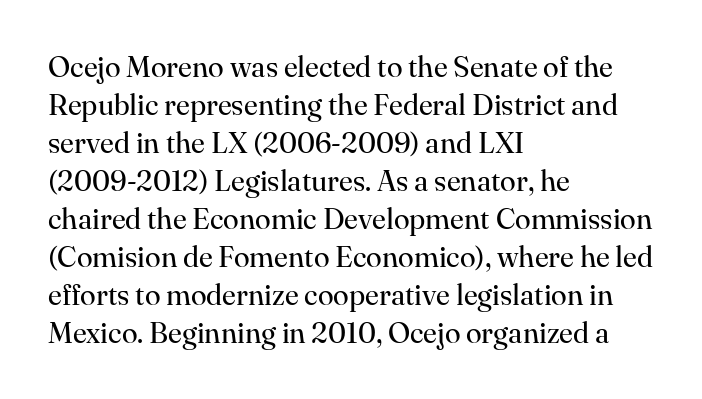
Quick note: interline space is typical. Compared with a centered layout, this one pins lines to the left instead. Quick note: underline off. No extra tracking has been applied to these lines.
